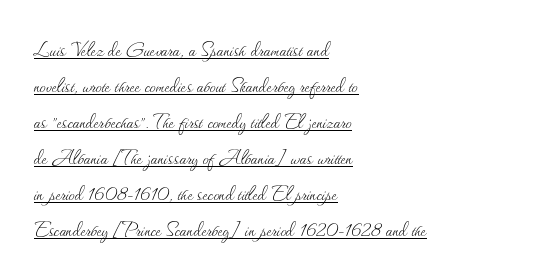
The image shows 24 px text type; set left-aligned, normal line spacing (1.5x), normal letter spacing, underlined.
